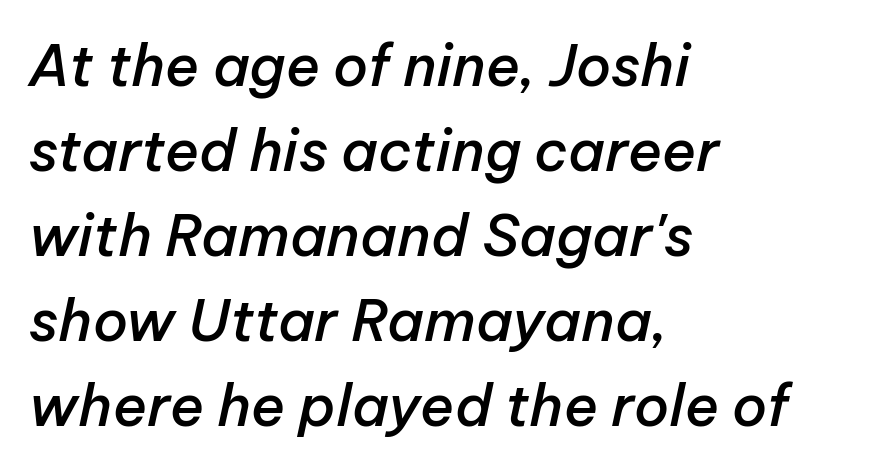
Q: Is the text bold? A: Semi-bold.
Q: Is the text italic (slanted)? A: Yes, it leans right by about 12 degrees.
Q: Is the text underlined? A: No.
Q: How is the paragraph aligned? A: Left-aligned.
Q: Is the spacing between letters normal or unusually wide? A: Normal.
Q: Is the spacing between lines tight, normal or loose? A: Normal.
Q: Width (condensed, normal, or wide)? A: Normal.
Q: Stroke contrast? A: Low.
Q: x-height? A: Medium.
Q: Monospaced? A: No.
